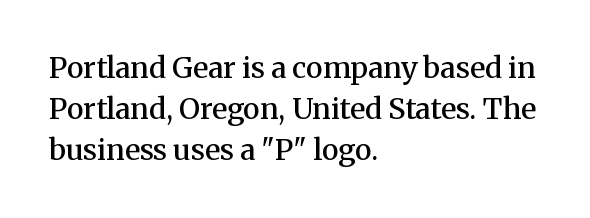
The image shows 29 px semibold serif type, upright; set left-aligned, normal line spacing (1.42x), normal letter spacing, not underlined; medium stroke contrast and a medium x-height.
